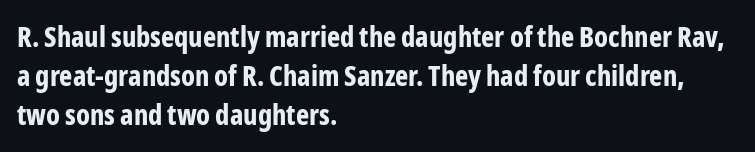
The image shows 28 px bold, condensed sans-serif type, upright; set left-aligned, normal line spacing (1.4x), normal letter spacing, not underlined; low stroke contrast and a medium x-height.
